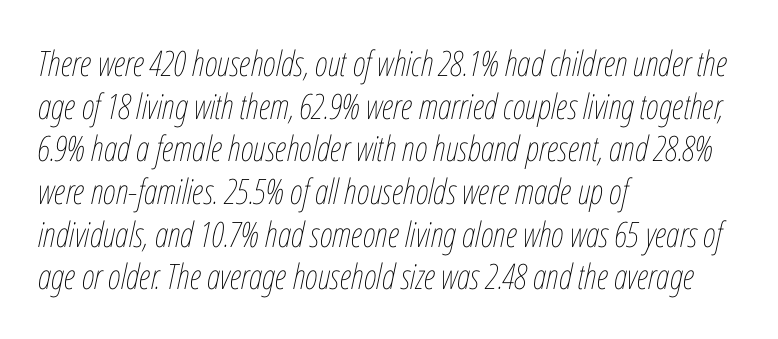
{"italic": "yes", "lean": "right", "slant_degrees": 12, "bold": "no", "weight": "thin", "width": "condensed", "stroke_contrast": "low", "x_height": "medium", "monospaced": "no", "underline": "no", "align": "left", "line_spacing_ratio": 1.22, "letter_spacing": "normal", "letter_spacing_em": 0.0, "glyph_px": 35}
